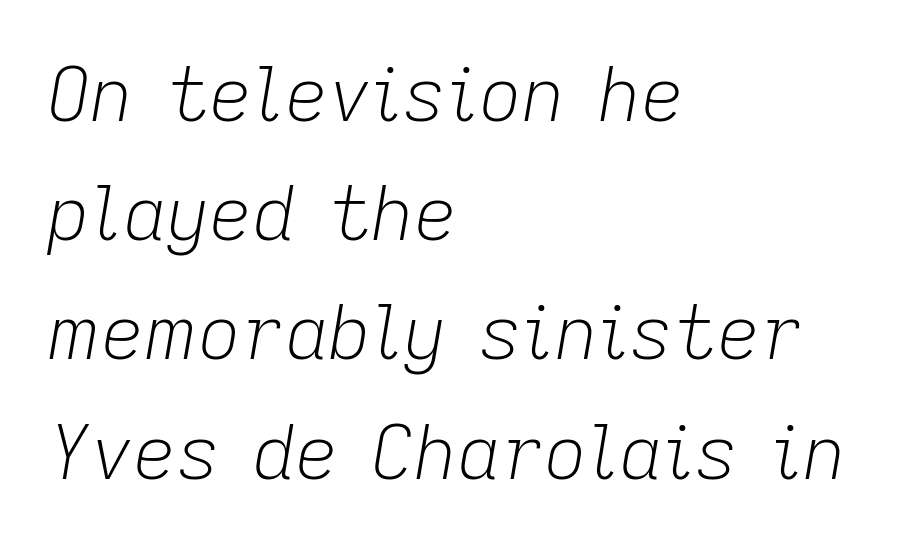
The image shows 75 px light type, italic (leaning right); set left-aligned, normal line spacing (1.59x), normal letter spacing, not underlined; low stroke contrast and a medium x-height.
